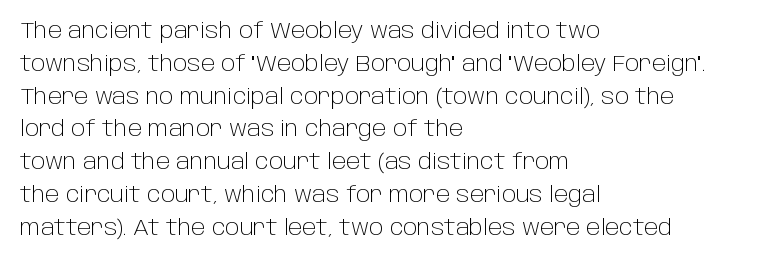
The image shows 22 px text type, upright; set left-aligned, normal line spacing (1.49x), normal letter spacing, not underlined.
